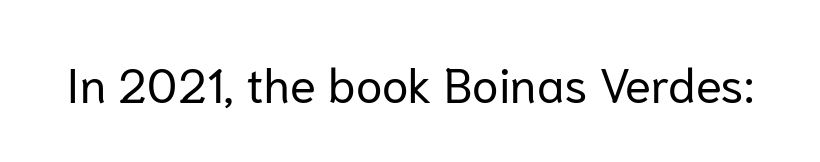
Observe the absence of serifs on each vertical stroke in this sample. The passage shown has conventional tracking throughout. Every character sits straight up, as roman type does. No letter is thick-stroked: the sample isn't bold. Think of a printed novel: that variable character pitch is what you see here. The area under the type is left untouched.
